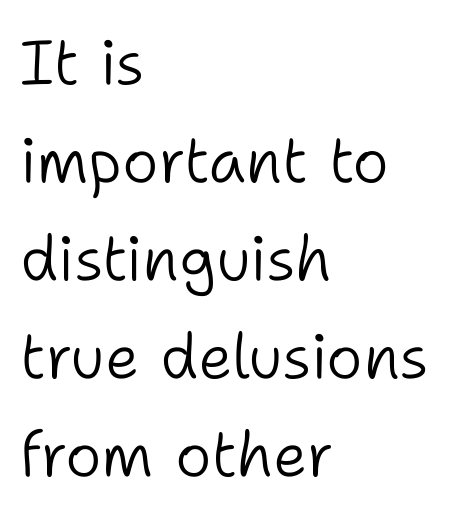
Q: Is the text bold? A: No.
Q: Is the text italic (slanted)? A: No, it is upright.
Q: Is the typeface a serif or a sans-serif typeface? A: Sans-serif.
Q: Is the text underlined? A: No.
Q: How is the paragraph aligned? A: Left-aligned.
Q: Is the spacing between letters normal or unusually wide? A: Normal.
Q: Is the spacing between lines tight, normal or loose? A: Normal.
Q: Width (condensed, normal, or wide)? A: Normal.
Q: Stroke contrast? A: Low.
Q: x-height? A: Medium.
Q: Monospaced? A: No.
